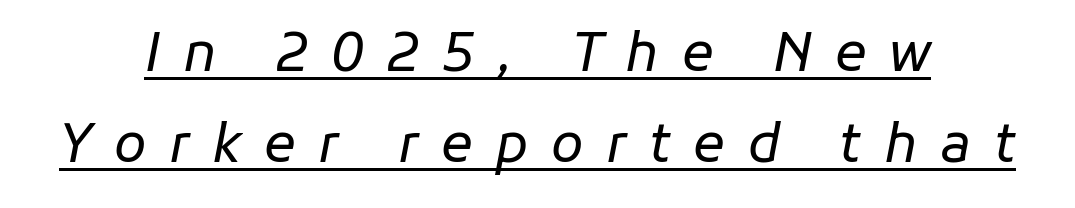
Tall strokes in this sample are angled rather than plumb. Check the space under the baseline: a stroke is drawn there. The strokes carry an ordinary text weight at most. Compared with a flush-left layout, this one balances lines on the center instead.
